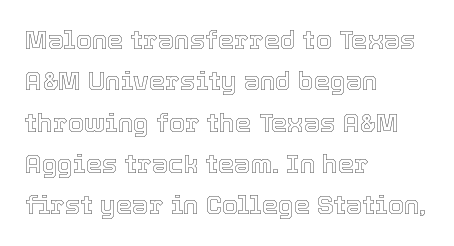
Q: Is the text italic (slanted)? A: No, it is upright.
Q: Is the text underlined? A: No.
Q: How is the paragraph aligned? A: Left-aligned.
Q: Is the spacing between letters normal or unusually wide? A: Normal.
Q: Is the spacing between lines tight, normal or loose? A: Normal.
